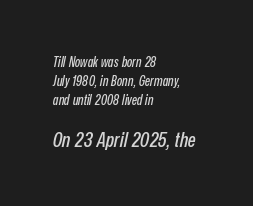
The image shows 21 px text type, italic (leaning right); set left-aligned, normal line spacing (1.34x), normal letter spacing, not underlined; the second (bottom) block is 1.5x larger.
